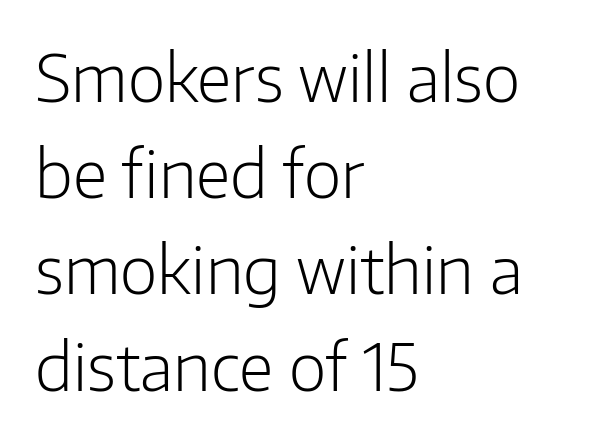
The face used here is proportionally spaced, like ordinary book or web type. A typesetter would label this face a sans. Leading: standard. The letters look calm and open, with moderate or lighter stems. The horizontal fit of the characters is conventional and even. Just letters on the line, the space beneath them empty.
